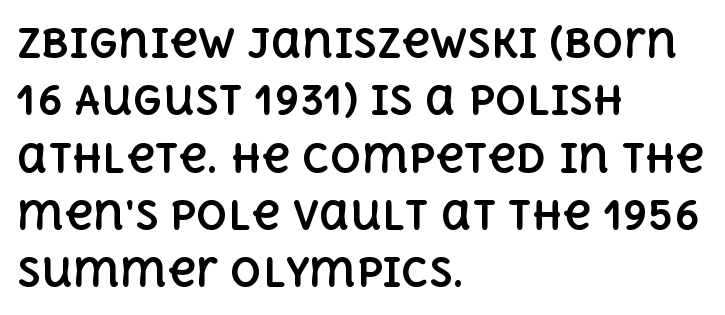
Q: Is the text bold? A: Yes.
Q: Is the text italic (slanted)? A: No, it is upright.
Q: Is the text underlined? A: No.
Q: How is the paragraph aligned? A: Left-aligned.
Q: Is the spacing between letters normal or unusually wide? A: Normal.
Q: Is the spacing between lines tight, normal or loose? A: Normal.
Q: Width (condensed, normal, or wide)? A: Normal.
Q: x-height? A: Large.
Q: Monospaced? A: No.
